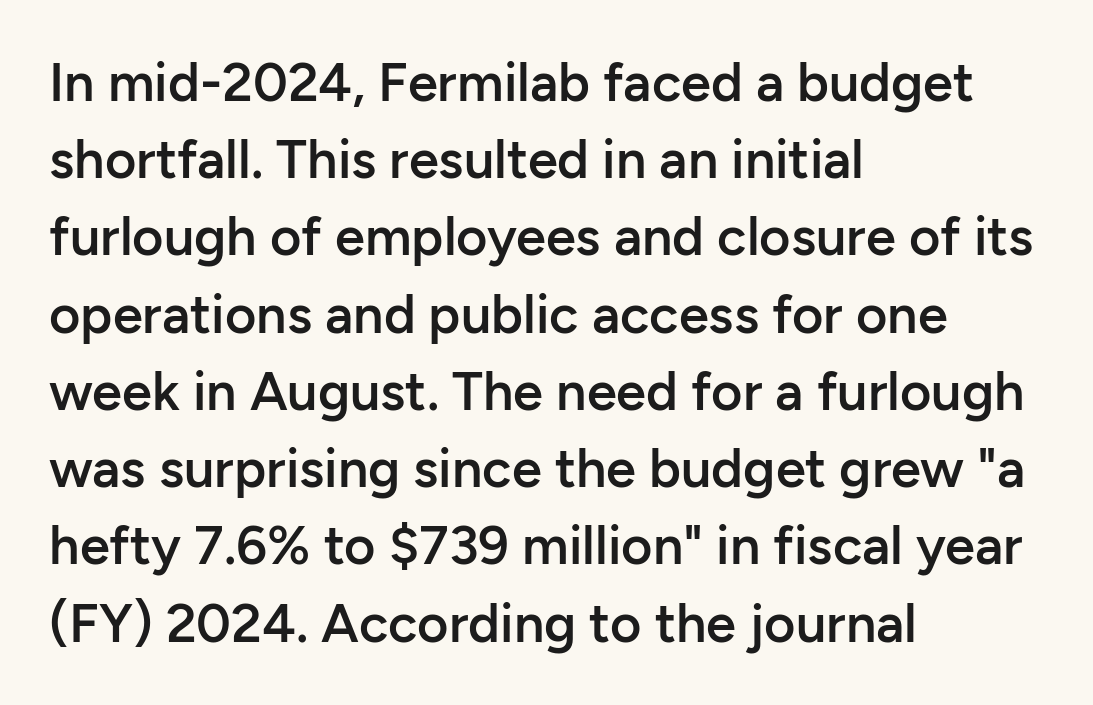
Successive baselines arrive at the customary interval. The letters stand upright; this is a roman face. Short note: letters normally spaced. The passage shown is not underscored anywhere. Each glyph is drawn with semibold strokes, heavier than normal yet not fully bold.
